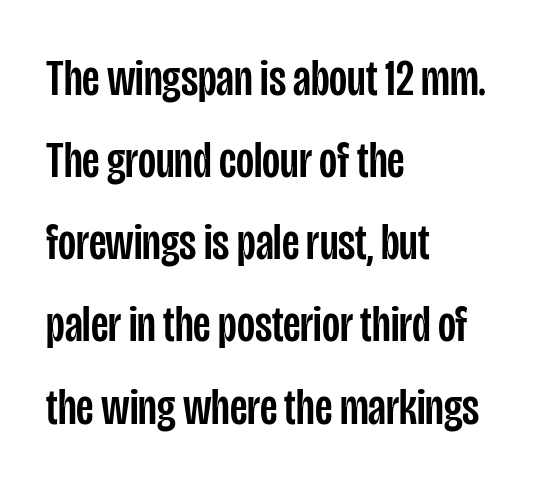
Q: Is the text italic (slanted)? A: No, it is upright.
Q: Is the typeface a serif or a sans-serif typeface? A: Sans-serif.
Q: Is the text underlined? A: No.
Q: How is the paragraph aligned? A: Left-aligned.
Q: Is the spacing between letters normal or unusually wide? A: Normal.
Q: Is the spacing between lines tight, normal or loose? A: Normal.
Q: Width (condensed, normal, or wide)? A: Condensed.
Q: Stroke contrast? A: Low.
Q: x-height? A: Large.
Q: Monospaced? A: No.
